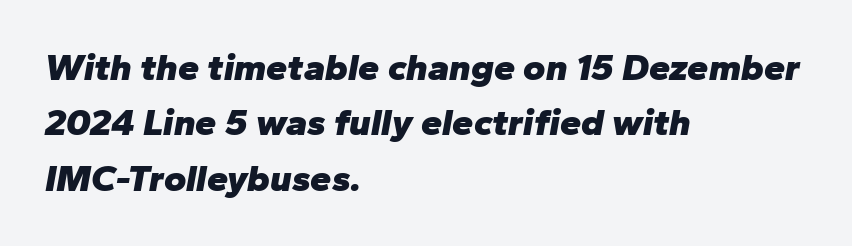
{"italic": "yes", "lean": "right", "slant_degrees": 10, "bold": "yes", "weight": "heavy", "width": "normal", "stroke_contrast": "low", "x_height": "medium", "monospaced": "no", "underline": "no", "align": "left", "line_spacing": "normal", "line_spacing_ratio": 1.46, "letter_spacing": "normal", "letter_spacing_em": 0.0, "glyph_px": 38}
